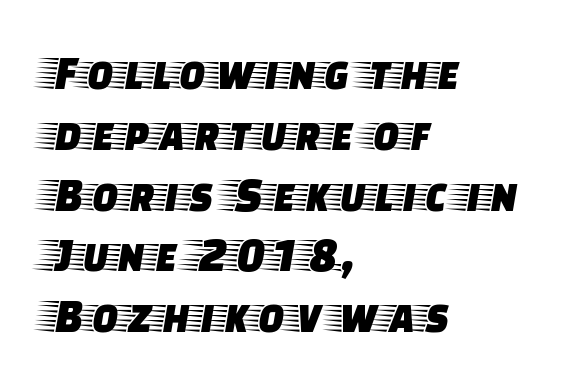
The image shows 49 px wide serif type; set left-aligned, line spacing 1.24x, normal letter spacing, not underlined; low stroke contrast and a large x-height.
